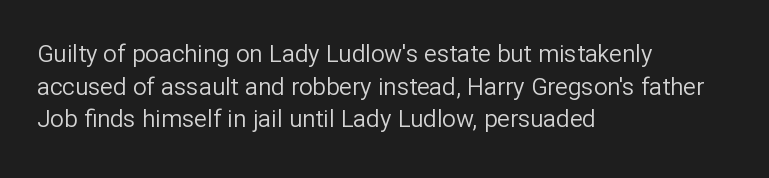
Q: Is the text bold? A: No.
Q: Is the text italic (slanted)? A: No, it is upright.
Q: Is the text underlined? A: No.
Q: How is the paragraph aligned? A: Left-aligned.
Q: Is the spacing between letters normal or unusually wide? A: Normal.
Q: Is the spacing between lines tight, normal or loose? A: Normal.
